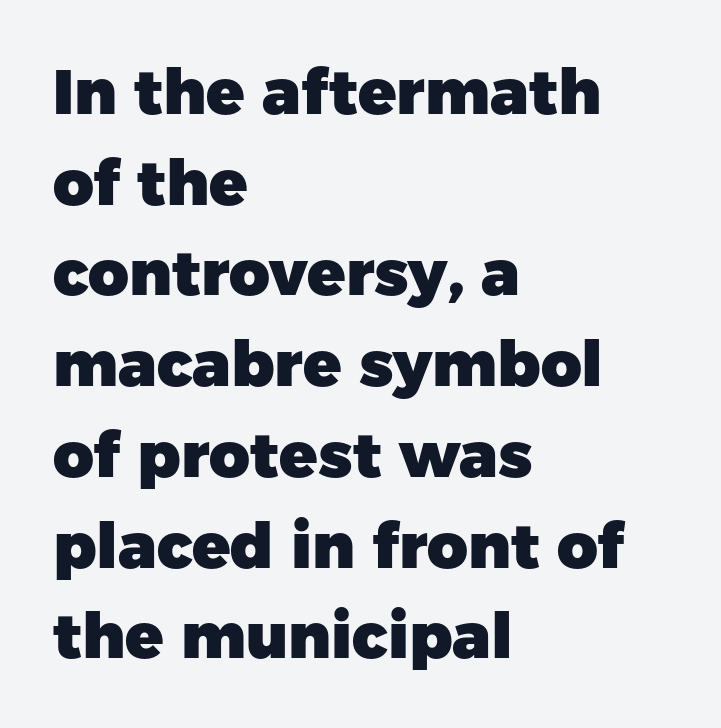
The passage shown is emphatically bold. This sample uses plain, unmodified letter spacing. Designer's note — italics off, roman on. The paragraph has a hard left edge and a soft right edge.
